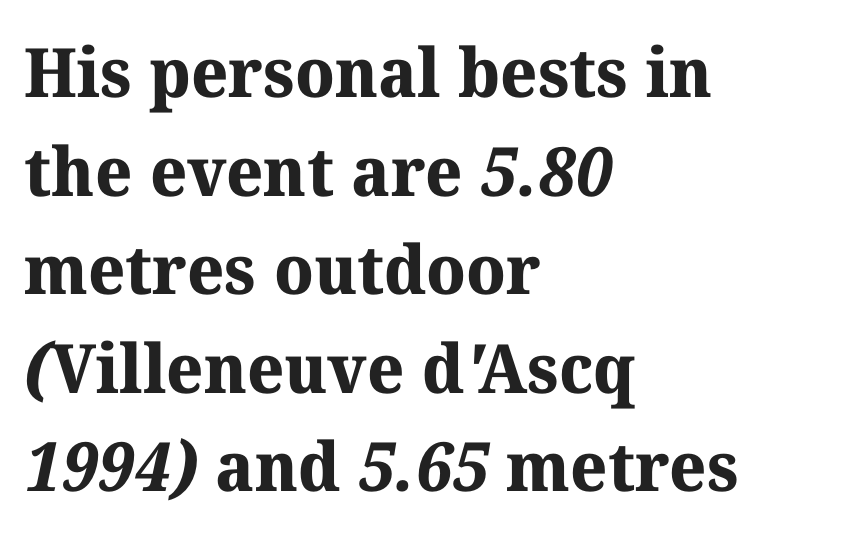
This sample uses a serif face. Interline gaps are of average width in this sample. Nothing unusual about the tracking: characters are spaced as the font intends. Nobody drew a line under any word here. Heft: maximum for text — a bold. Typeset ragged right — the left edge is the straight one.
